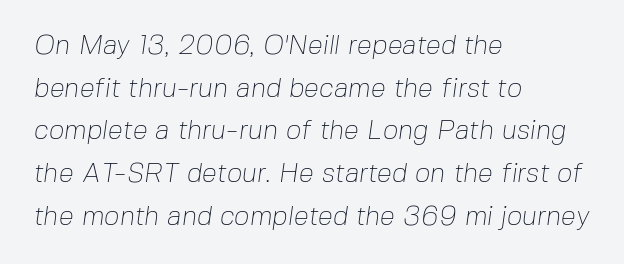
Q: Is the text bold? A: No.
Q: Is the text underlined? A: No.
Q: How is the paragraph aligned? A: Left-aligned.
Q: Is the spacing between letters normal or unusually wide? A: Normal.
Q: Is the spacing between lines tight, normal or loose? A: Normal.
